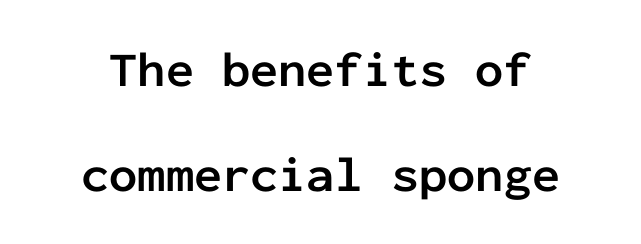
The image shows 50 px semibold sans-serif type, upright, monospaced; set loose line spacing (2.1x), normal letter spacing, not underlined; low stroke contrast and a medium x-height.
